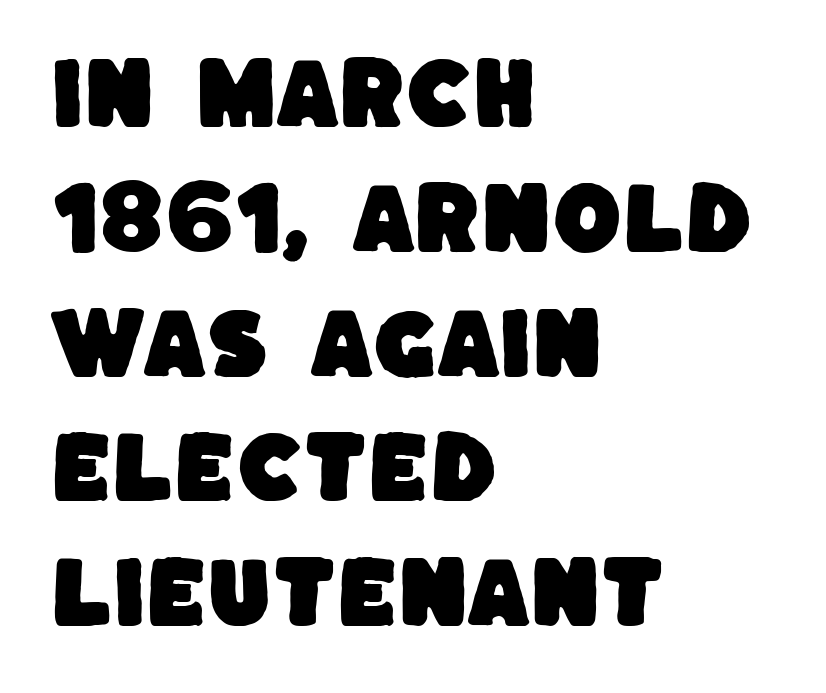
Q: Is the typeface a serif or a sans-serif typeface? A: Sans-serif.
Q: Is the text underlined? A: No.
Q: How is the paragraph aligned? A: Left-aligned.
Q: Is the spacing between letters normal or unusually wide? A: Normal.
Q: Is the spacing between lines tight, normal or loose? A: Normal.
Q: Width (condensed, normal, or wide)? A: Normal.
Q: Stroke contrast? A: Low.
Q: x-height? A: Large.
Q: Monospaced? A: No.
